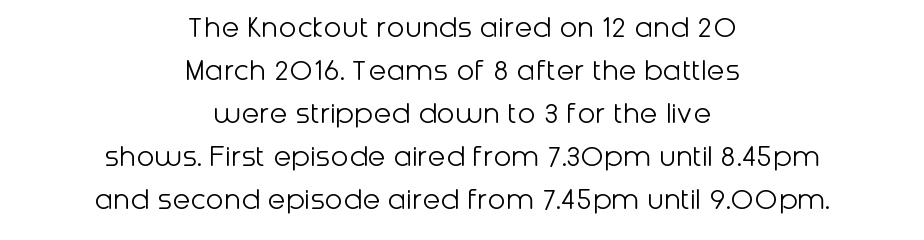
{"serif": "no", "italic": "no", "bold": "no", "weight": "light", "width": "normal", "stroke_contrast": "low", "x_height": "medium", "monospaced": "no", "underline": "no", "align": "center", "line_spacing": "normal", "line_spacing_ratio": 1.3, "letter_spacing": "normal", "letter_spacing_em": 0.0, "glyph_px": 33}
